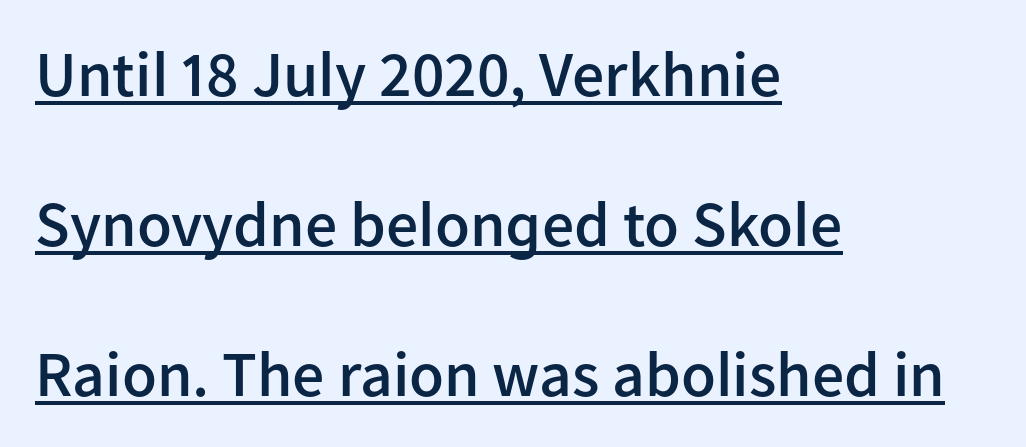
Q: Is the text bold? A: Semi-bold.
Q: Is the text italic (slanted)? A: No, it is upright.
Q: Is the typeface a serif or a sans-serif typeface? A: Sans-serif.
Q: Is the text underlined? A: Yes.
Q: How is the paragraph aligned? A: Left-aligned.
Q: Is the spacing between letters normal or unusually wide? A: Normal.
Q: Is the spacing between lines tight, normal or loose? A: Loose.
Q: Width (condensed, normal, or wide)? A: Normal.
Q: Stroke contrast? A: Low.
Q: x-height? A: Medium.
Q: Monospaced? A: No.
